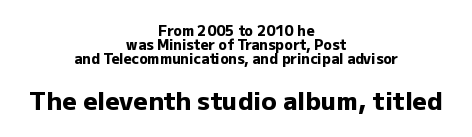
Heavy, bold letterforms. Tall strokes in this sample are plumb rather than angled. You could barely slide anything between these rows. The horizontal fit of the characters is conventional and even. The strip under each line holds only bare page. Every row of glyphs is offset so its center matches the block's center.
